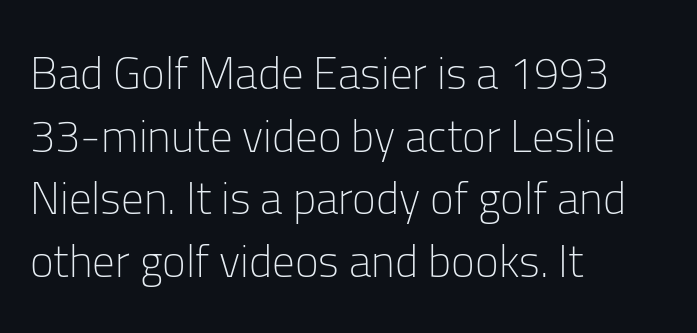
The image shows 45 px light sans-serif type, upright; set left-aligned, normal line spacing (1.39x), normal letter spacing, not underlined; low stroke contrast and a medium x-height.
